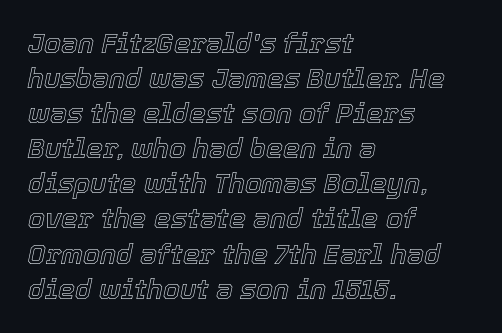
The image shows 27 px text type, italic (leaning right); set left-aligned, normal line spacing (1.3x), normal letter spacing, not underlined.
